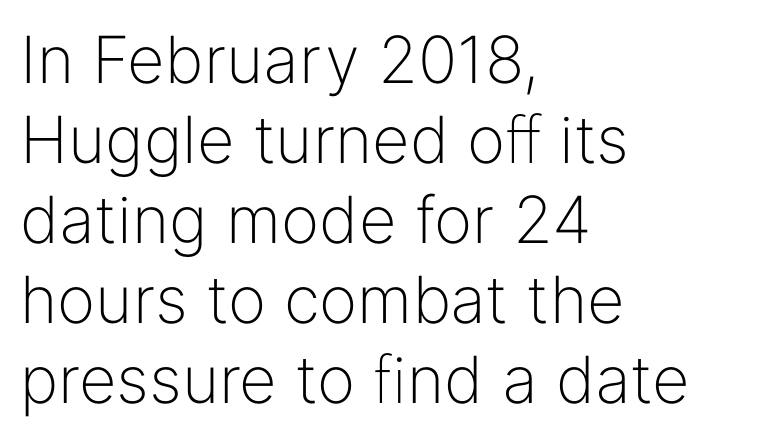
{"serif": "no", "italic": "no", "bold": "no", "weight": "light", "width": "normal", "stroke_contrast": "low", "x_height": "medium", "monospaced": "no", "underline": "no", "align": "left", "line_spacing_ratio": 1.23, "letter_spacing": "normal", "letter_spacing_em": 0.0, "glyph_px": 65}
